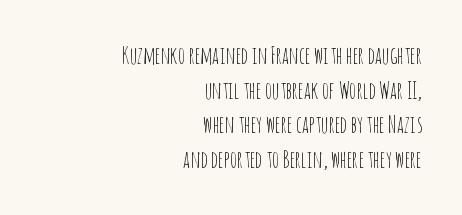
Q: Is the text bold? A: No.
Q: Is the text italic (slanted)? A: No, it is upright.
Q: Is the text underlined? A: No.
Q: How is the paragraph aligned? A: Right-aligned.
Q: Is the spacing between letters normal or unusually wide? A: Normal.
Q: Is the spacing between lines tight, normal or loose? A: Normal.
